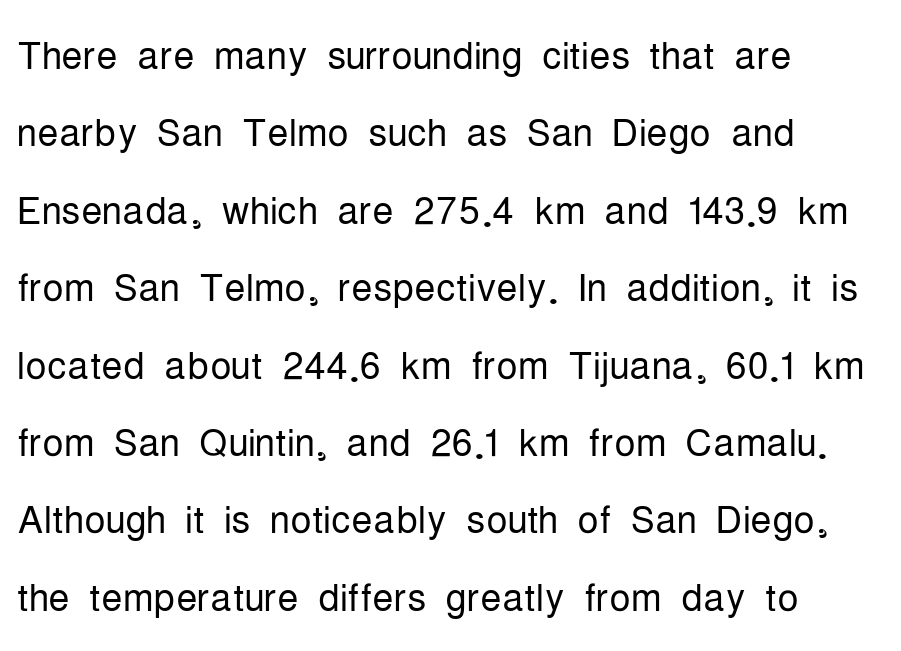
{"serif": "no", "italic": "no", "bold": "no", "weight": "light", "width": "condensed", "stroke_contrast": "low", "x_height": "medium", "monospaced": "no", "underline": "no", "align": "left", "line_spacing": "normal", "line_spacing_ratio": 1.46, "letter_spacing": "normal", "letter_spacing_em": 0.0, "glyph_px": 53}
